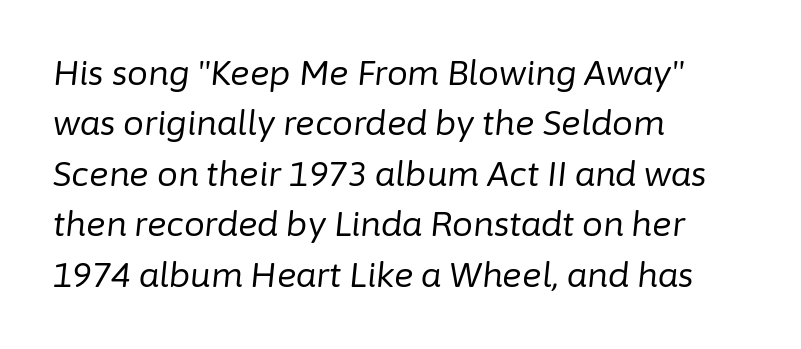
Q: Is the text bold? A: No.
Q: Is the text italic (slanted)? A: Yes, it leans right by about 6 degrees.
Q: Is the text underlined? A: No.
Q: How is the paragraph aligned? A: Left-aligned.
Q: Is the spacing between letters normal or unusually wide? A: Normal.
Q: Is the spacing between lines tight, normal or loose? A: Normal.
Q: Width (condensed, normal, or wide)? A: Normal.
Q: Stroke contrast? A: Low.
Q: x-height? A: Medium.
Q: Monospaced? A: No.
